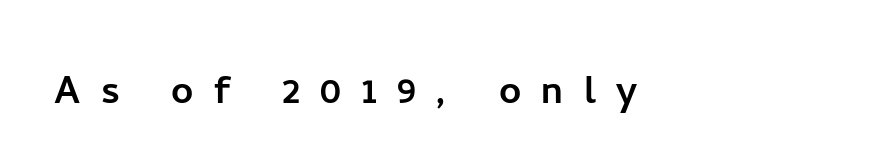
{"serif": "no", "italic": "no", "width": "normal", "stroke_contrast": "low", "x_height": "medium", "monospaced": "no", "underline": "no", "align": "left", "letter_spacing": "wide", "letter_spacing_em": 0.42, "glyph_px": 49}
